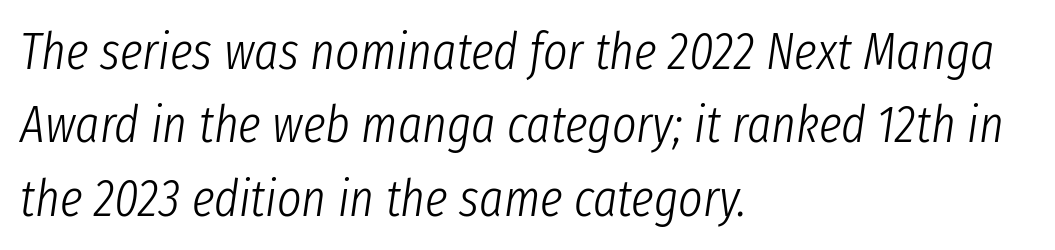
Honestly, the row spacing looks completely unremarkable. Is the letter spacing exaggerated? No — it looks like the ordinary default. The strokes are not fattened; the text isn't bold. Varying glyph widths throughout — classic text-font behaviour.
